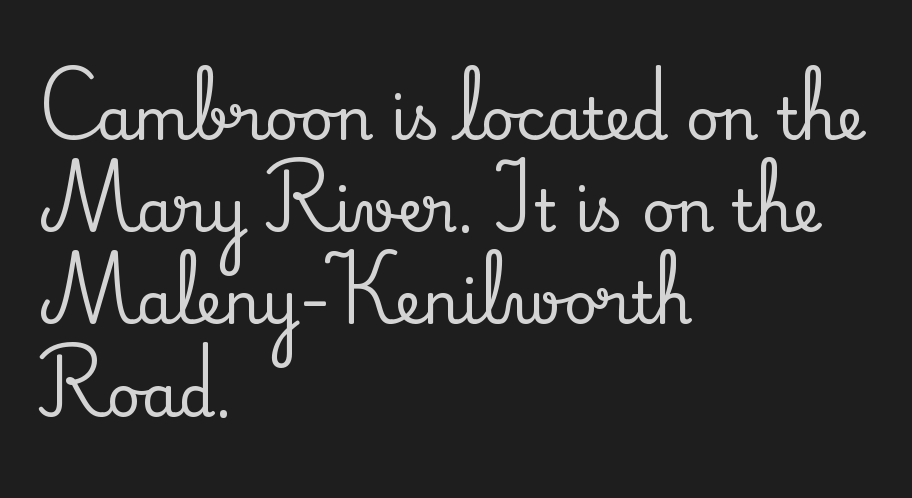
The designer left line spacing at the default. Teacher's note: observe the even left margin — that is flush-left alignment. The letters advance in unequal steps, a hallmark of proportional type. I'd call this a serif setting — the letters wear small feet. Beneath every word, the page is bare.
